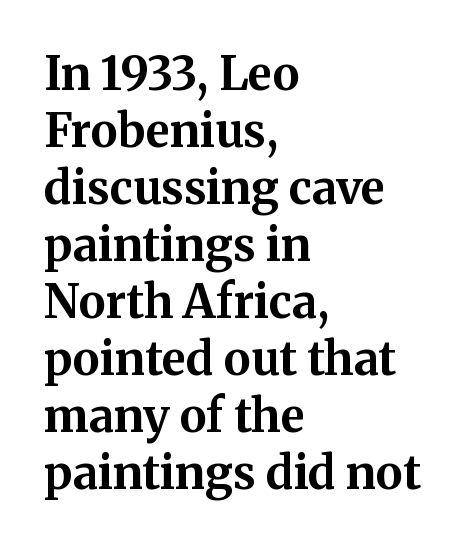
The image shows 46 px bold serif type, upright; set left-aligned, line spacing 1.24x, normal letter spacing, not underlined; medium stroke contrast and a medium x-height.
